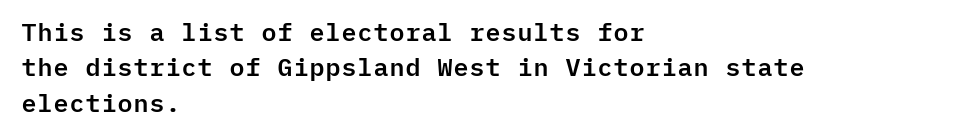
{"italic": "no", "underline": "no", "align": "left", "line_spacing": "normal", "line_spacing_ratio": 1.42, "letter_spacing": "normal", "letter_spacing_em": 0.0, "glyph_px": 25}
